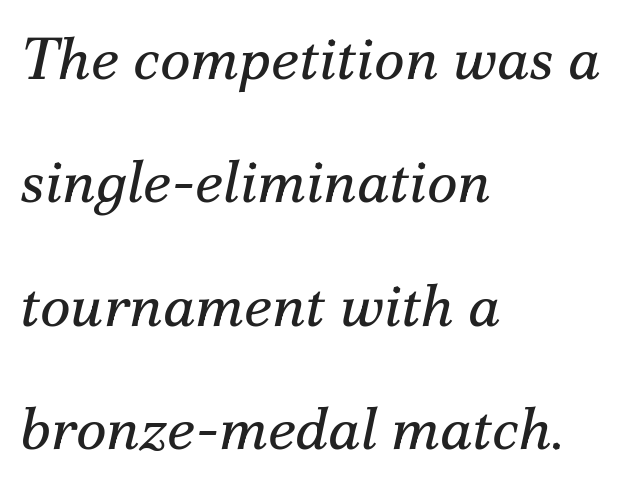
Q: Is the text bold? A: No.
Q: Is the text italic (slanted)? A: Yes, it leans right by about 12 degrees.
Q: Is the typeface a serif or a sans-serif typeface? A: Serif.
Q: Is the text underlined? A: No.
Q: How is the paragraph aligned? A: Left-aligned.
Q: Is the spacing between letters normal or unusually wide? A: Normal.
Q: Is the spacing between lines tight, normal or loose? A: Loose.
Q: Width (condensed, normal, or wide)? A: Normal.
Q: Stroke contrast? A: Medium.
Q: x-height? A: Small.
Q: Monospaced? A: No.
